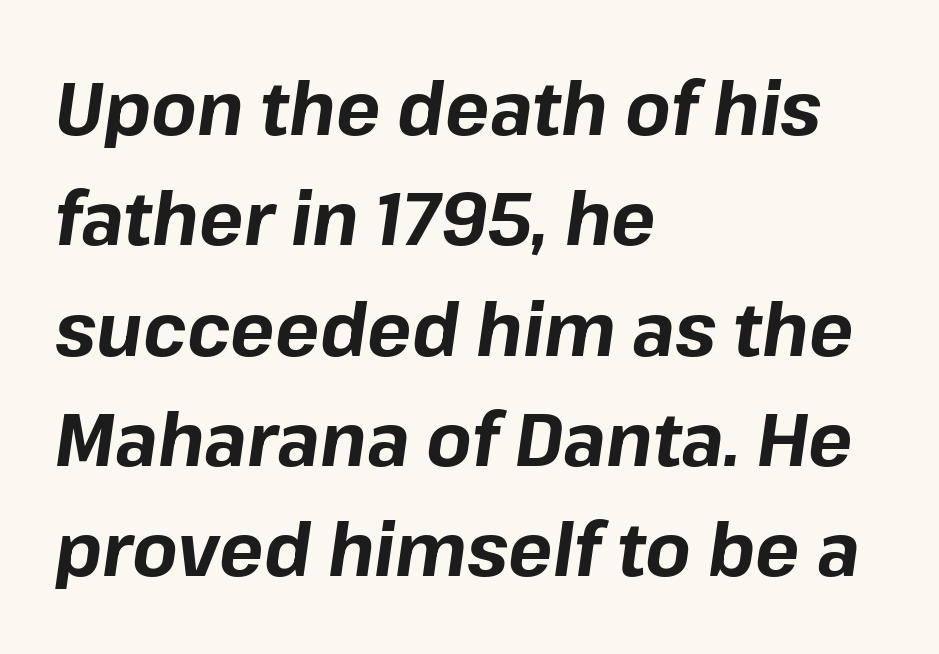
A normal amount of white space separates one row of letters from the next. A typesetter would call this zero additional tracking. You can tell it's italic because the verticals aren't actually vertical. Caption: bold face, heavy strokes.
